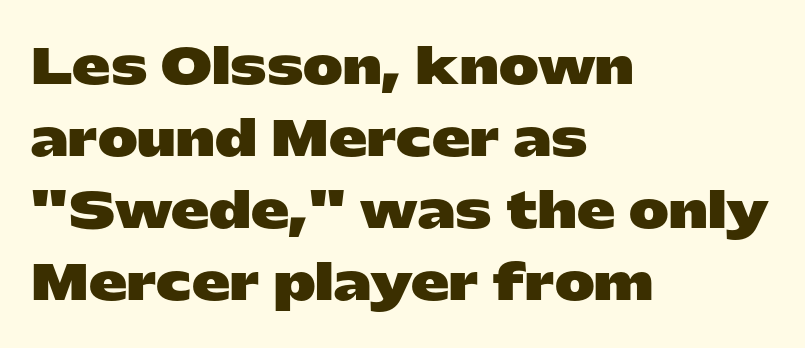
Q: Is the text bold? A: Yes.
Q: Is the text italic (slanted)? A: No, it is upright.
Q: Is the typeface a serif or a sans-serif typeface? A: Sans-serif.
Q: Is the text underlined? A: No.
Q: How is the paragraph aligned? A: Left-aligned.
Q: Is the spacing between letters normal or unusually wide? A: Normal.
Q: Is the spacing between lines tight, normal or loose? A: Normal.
Q: Width (condensed, normal, or wide)? A: Wide.
Q: Stroke contrast? A: Low.
Q: x-height? A: Medium.
Q: Monospaced? A: No.
